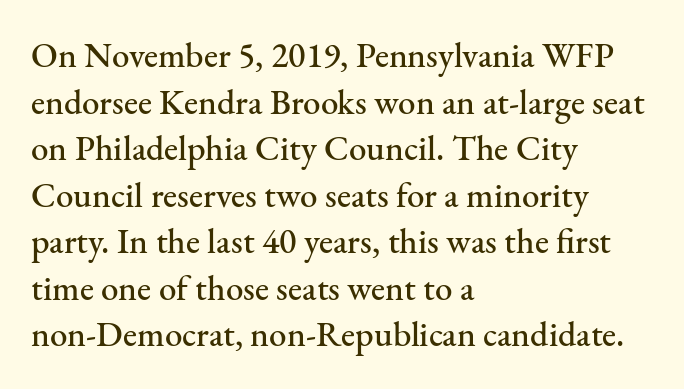
Underlining? Definitely not there. The block of text has a typical density, with ordinary space between rows. The rendering anchors every line to the left-hand side. The specimen reads as upright at a glance. Look at the bottom of the vertical strokes: they flare into serifs here. Each letter keeps its own natural width here, so spacing adapts to shape.
